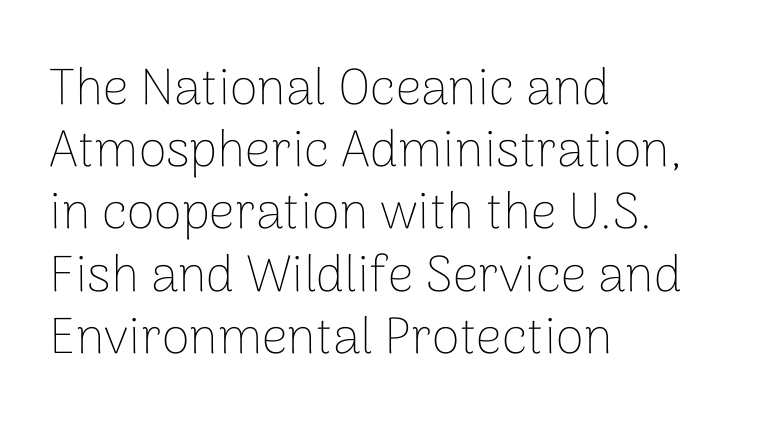
Q: Is the text bold? A: No.
Q: Is the text italic (slanted)? A: No, it is upright.
Q: Is the typeface a serif or a sans-serif typeface? A: Sans-serif.
Q: Is the text underlined? A: No.
Q: How is the paragraph aligned? A: Left-aligned.
Q: Is the spacing between letters normal or unusually wide? A: Normal.
Q: Width (condensed, normal, or wide)? A: Normal.
Q: Stroke contrast? A: Low.
Q: x-height? A: Medium.
Q: Monospaced? A: No.
